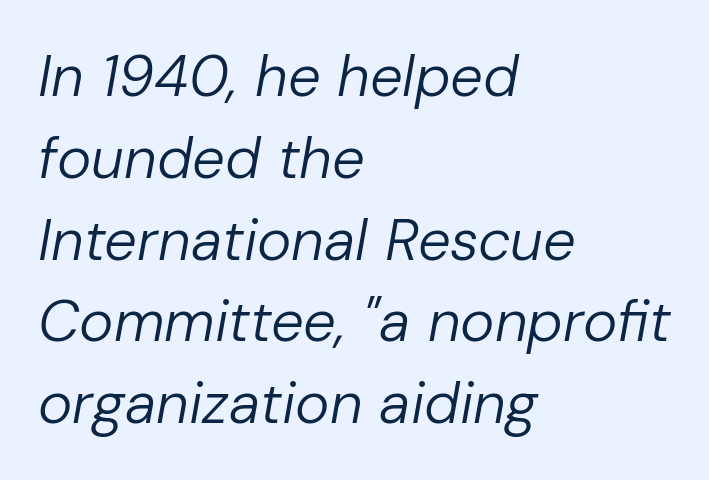
One-word summary of the alignment: left. On a weight scale, this lands at 450 or below. The passage shown is typed in a proportional face where columns would drift. Compared with typical paragraphs, the rows here are spaced about the same.
